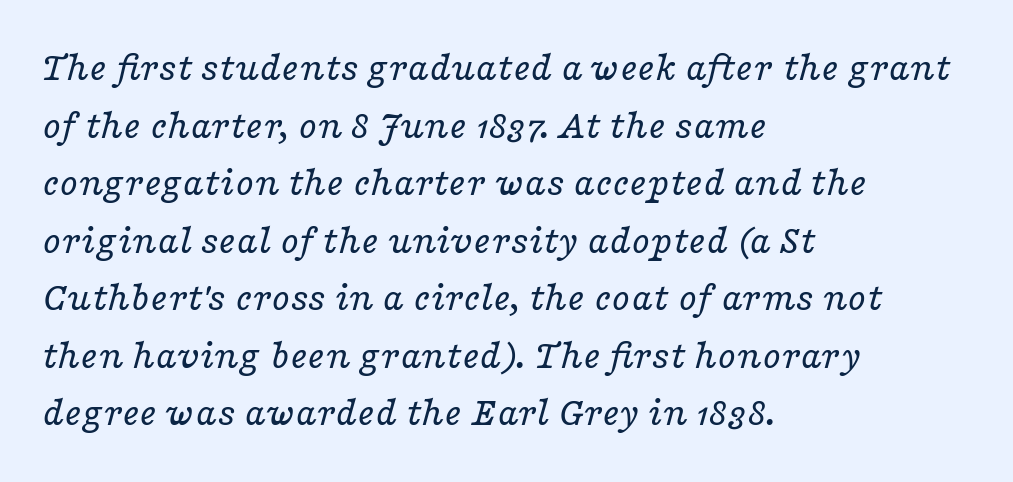
The face used here is proportionally spaced, like ordinary book or web type. Old-style or modern, the face here clearly has serifs. The whole block is typeset with a tilt. Line beginnings align vertically; line endings do not. Stroke mass is kept to a normal reading level or below. Letters rest on an invisible, unmarked baseline.
